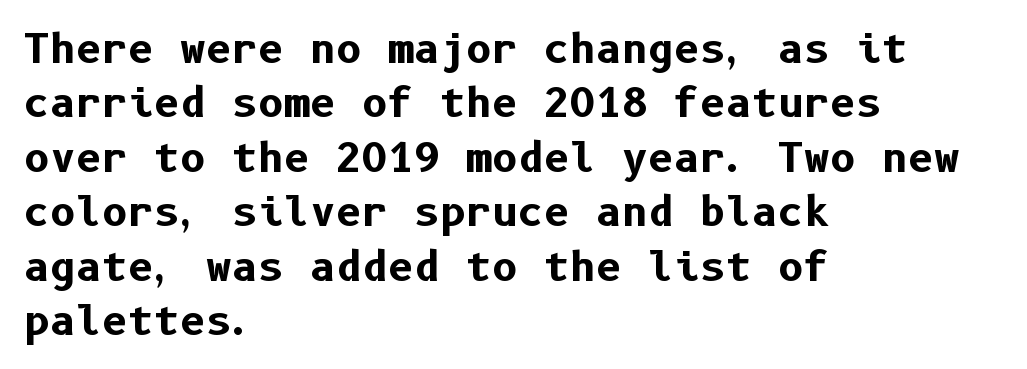
{"serif": "no", "italic": "no", "bold": "yes", "weight": "bold", "width": "normal", "stroke_contrast": "low", "x_height": "medium", "underline": "no", "align": "left", "line_spacing": "normal", "line_spacing_ratio": 1.36, "letter_spacing": "normal", "letter_spacing_em": 0.0, "glyph_px": 40}
